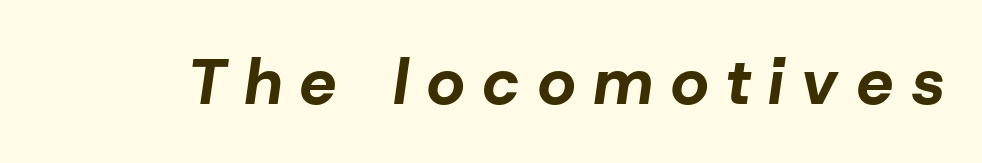
{"italic": "yes", "lean": "right", "slant_degrees": 8, "bold": "yes", "weight": "bold", "width": "normal", "stroke_contrast": "low", "x_height": "medium", "monospaced": "no", "underline": "no", "letter_spacing": "wide", "letter_spacing_em": 0.29, "glyph_px": 65}
